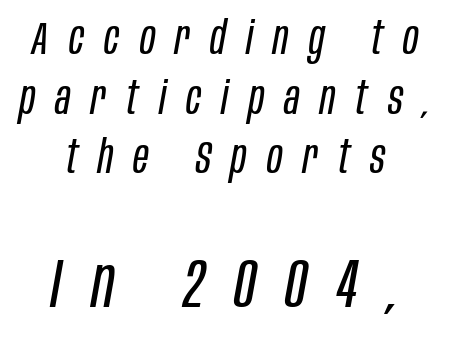
{"italic": "yes", "lean": "right", "slant_degrees": 10, "bold": "no", "weight": "regular", "width": "condensed", "stroke_contrast": "low", "x_height": "large", "monospaced": "no", "underline": "no", "align": "center", "line_spacing": "normal", "line_spacing_ratio": 1.27, "letter_spacing": "wide", "letter_spacing_em": 0.43, "larger_block": "second", "size_ratio": 1.49, "glyph_px": 70}
